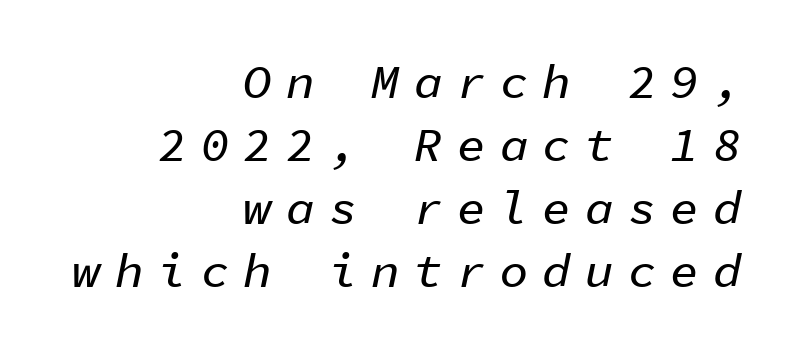
The image shows 48 px text type, italic (leaning right), monospaced; set right-aligned, normal line spacing (1.31x), unusually wide letter spacing (+0.29 em), not underlined; low stroke contrast and a medium x-height.
